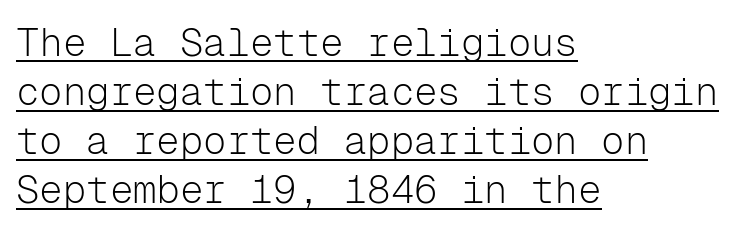
Q: Is the text bold? A: No.
Q: Is the text italic (slanted)? A: No, it is upright.
Q: Is the typeface a serif or a sans-serif typeface? A: Sans-serif.
Q: Is the text underlined? A: Yes.
Q: How is the paragraph aligned? A: Left-aligned.
Q: Is the spacing between letters normal or unusually wide? A: Normal.
Q: Is the spacing between lines tight, normal or loose? A: Normal.
Q: Width (condensed, normal, or wide)? A: Normal.
Q: Stroke contrast? A: Low.
Q: x-height? A: Medium.
Q: Monospaced? A: Yes.
